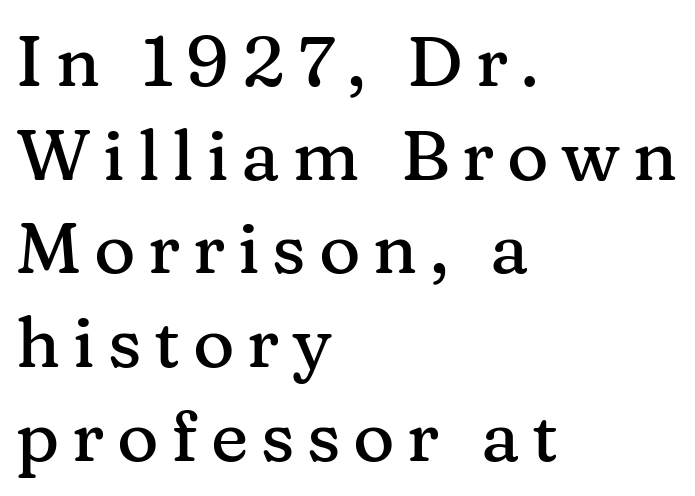
The image shows 71 px serif type, upright; set left-aligned, normal line spacing (1.32x), not underlined; medium stroke contrast and a medium x-height.
